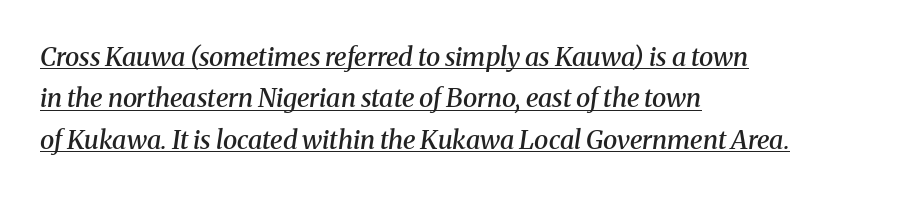
Q: Is the text bold? A: Semi-bold.
Q: Is the text italic (slanted)? A: Yes, it leans right by about 8 degrees.
Q: Is the text underlined? A: Yes.
Q: How is the paragraph aligned? A: Left-aligned.
Q: Is the spacing between letters normal or unusually wide? A: Normal.
Q: Is the spacing between lines tight, normal or loose? A: Normal.
